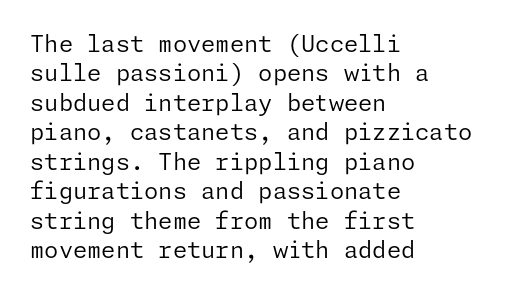
The image shows 23 px text type, upright; set left-aligned, normal line spacing (1.28x), normal letter spacing, not underlined.
